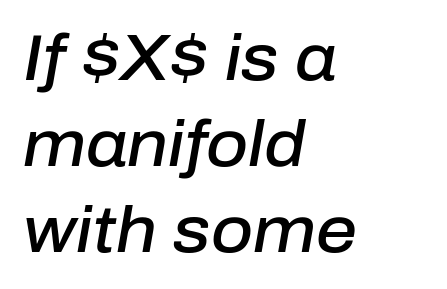
{"italic": "yes", "lean": "right", "slant_degrees": 10, "bold": "semi", "weight": "semibold", "width": "normal", "stroke_contrast": "low", "x_height": "medium", "monospaced": "no", "underline": "no", "align": "left", "line_spacing": "normal", "line_spacing_ratio": 1.34, "letter_spacing": "normal", "letter_spacing_em": 0.0, "glyph_px": 64}
